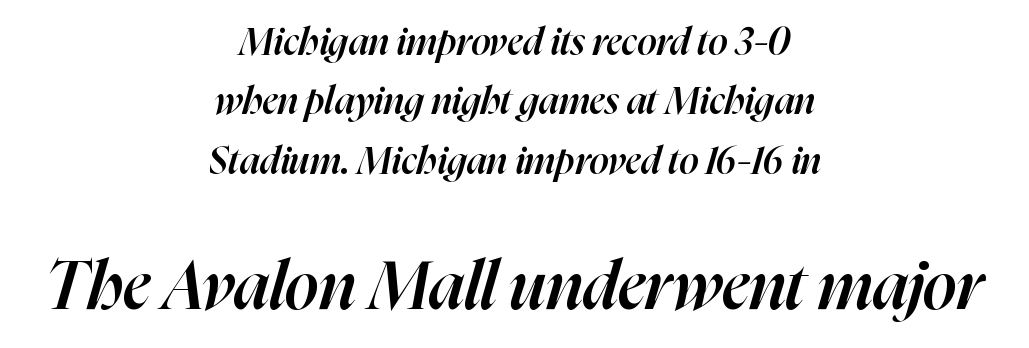
{"italic": "yes", "lean": "right", "slant_degrees": 16, "bold": "semi", "weight": "semibold", "width": "normal", "stroke_contrast": "high", "x_height": "medium", "monospaced": "no", "underline": "no", "align": "center", "line_spacing": "normal", "line_spacing_ratio": 1.56, "letter_spacing": "normal", "letter_spacing_em": 0.0, "larger_block": "second", "size_ratio": 1.76, "glyph_px": 67}
